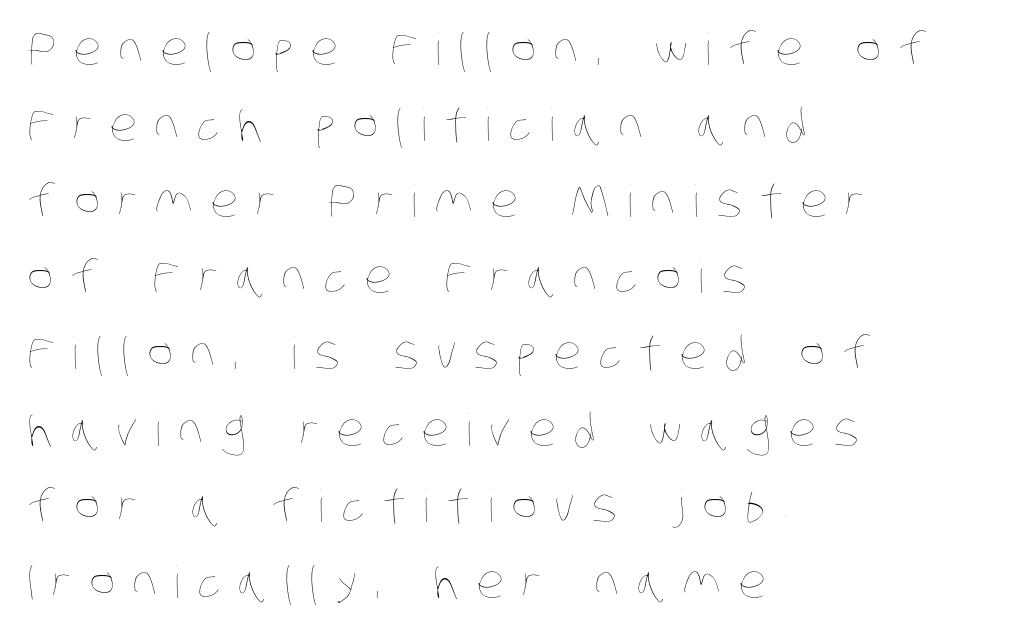
Q: Is the text bold? A: No.
Q: Is the text underlined? A: No.
Q: How is the paragraph aligned? A: Left-aligned.
Q: Is the spacing between letters normal or unusually wide? A: Unusually wide.
Q: Width (condensed, normal, or wide)? A: Condensed.
Q: Stroke contrast? A: Low.
Q: x-height? A: Large.
Q: Monospaced? A: No.
